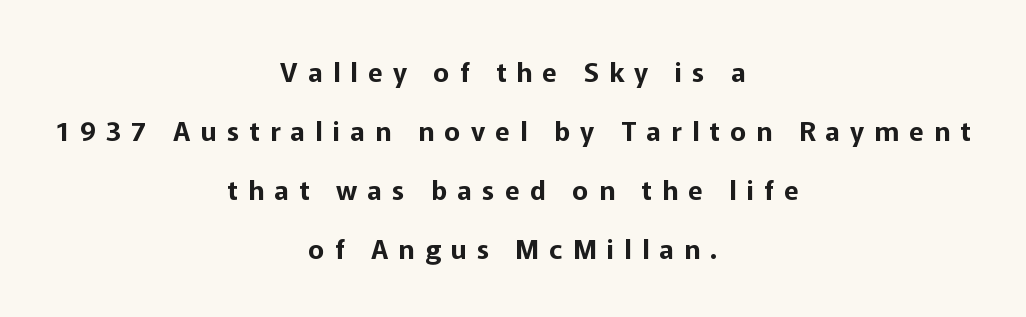
The image shows 27 px text type, upright; set centered, loose line spacing (2.18x), unusually wide letter spacing (+0.38 em), not underlined.
